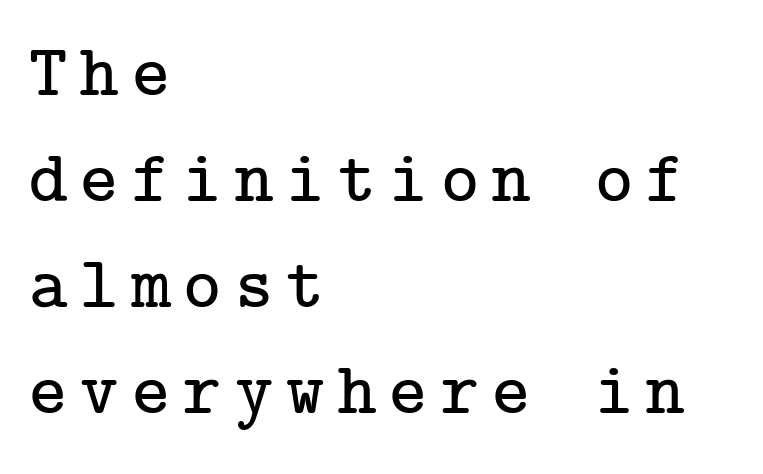
{"serif": "yes", "italic": "no", "width": "normal", "stroke_contrast": "low", "x_height": "medium", "underline": "no", "align": "left", "line_spacing": "normal", "line_spacing_ratio": 1.45, "glyph_px": 73}
